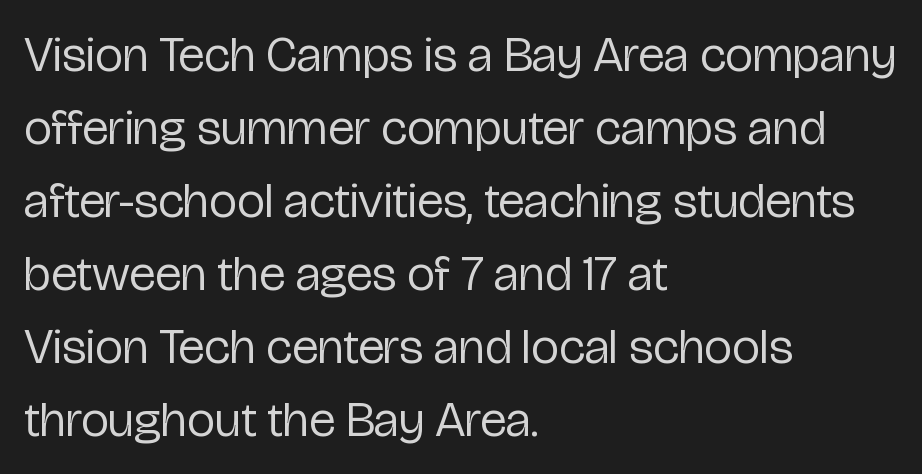
{"serif": "no", "italic": "no", "bold": "no", "weight": "regular", "width": "condensed", "stroke_contrast": "low", "x_height": "medium", "monospaced": "no", "underline": "no", "align": "left", "line_spacing": "normal", "line_spacing_ratio": 1.46, "letter_spacing": "normal", "letter_spacing_em": 0.0, "glyph_px": 50}
